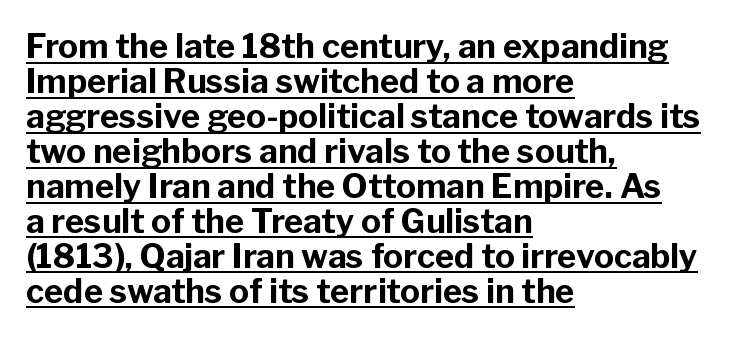
Q: Is the text bold? A: Yes.
Q: Is the text italic (slanted)? A: No, it is upright.
Q: Is the typeface a serif or a sans-serif typeface? A: Sans-serif.
Q: Is the text underlined? A: Yes.
Q: How is the paragraph aligned? A: Left-aligned.
Q: Is the spacing between letters normal or unusually wide? A: Normal.
Q: Is the spacing between lines tight, normal or loose? A: Tight.
Q: Width (condensed, normal, or wide)? A: Normal.
Q: Stroke contrast? A: Low.
Q: x-height? A: Medium.
Q: Monospaced? A: No.
